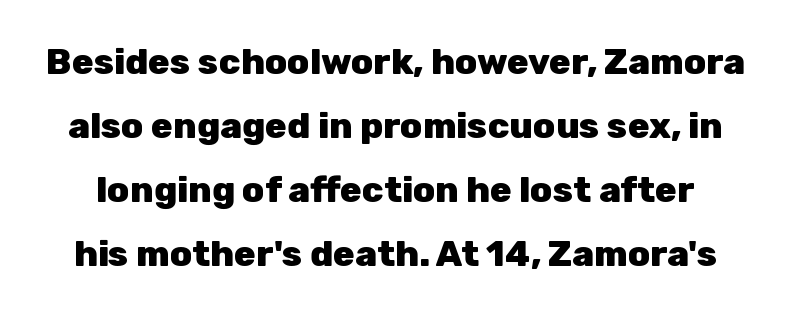
The image shows 36 px heavy sans-serif type, upright; set line spacing 1.78x, normal letter spacing, not underlined; low stroke contrast and a medium x-height.
